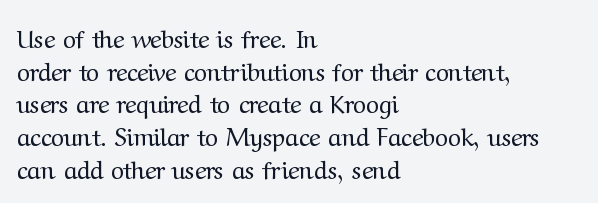
The image shows 25 px text type, upright; set left-aligned, normal line spacing (1.31x), normal letter spacing, not underlined.
